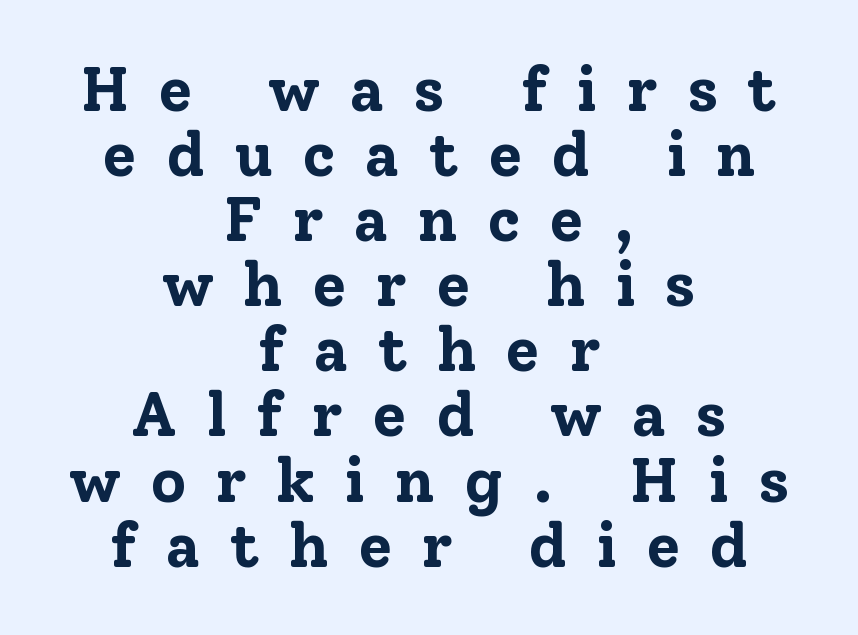
Typeset on center — no edge is straight. Rows of type sit shoulder to shoulder in the vertical direction. This sample uses expanded letter spacing, leaving extra air between glyphs. Regarding serifs, this sample has them.
